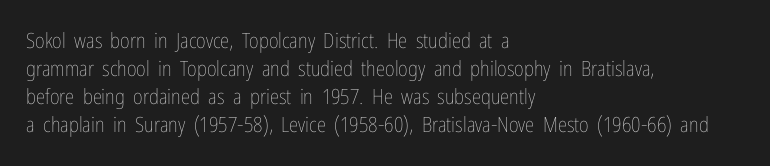
The image shows 21 px text type, upright; set left-aligned, normal line spacing (1.34x), normal letter spacing, not underlined.
